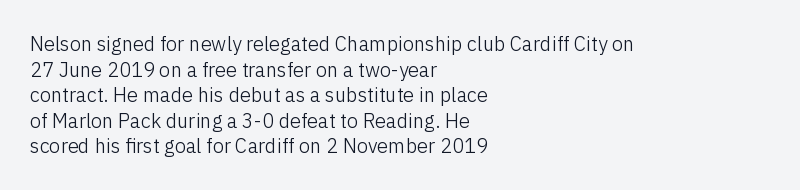
The weight would be labelled regular, book, light, or lighter still. Tall strokes in this sample are plumb rather than angled. These lines stack with their left ends in a neat column. Unmarked baselines from the first word to the last. Regular leading. A typesetter would call this zero additional tracking.
